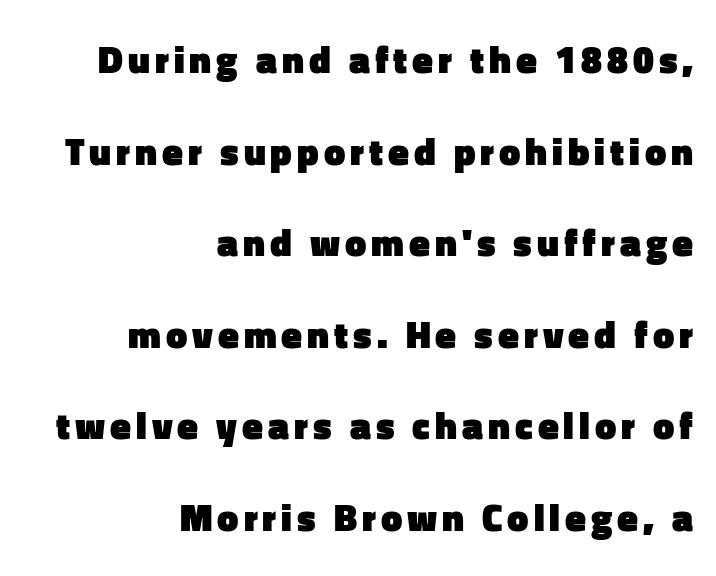
The image shows 38 px heavy sans-serif type, upright; set right-aligned, loose line spacing (2.41x), not underlined; low stroke contrast and a medium x-height.
